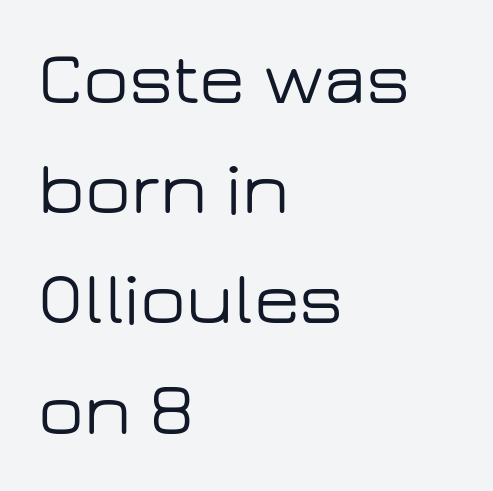
The image shows 75 px wide sans-serif type, upright; set left-aligned, normal line spacing (1.47x), normal letter spacing, not underlined; low stroke contrast and a medium x-height.
